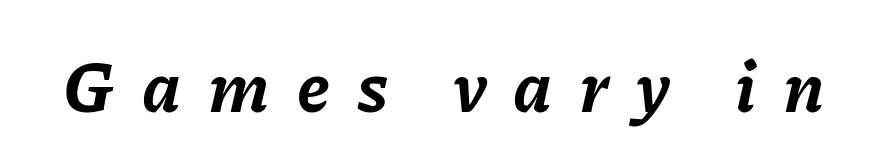
{"italic": "yes", "lean": "right", "slant_degrees": 11, "bold": "yes", "weight": "bold", "width": "normal", "stroke_contrast": "low", "x_height": "medium", "monospaced": "no", "underline": "no", "letter_spacing": "wide", "letter_spacing_em": 0.38, "glyph_px": 71}
